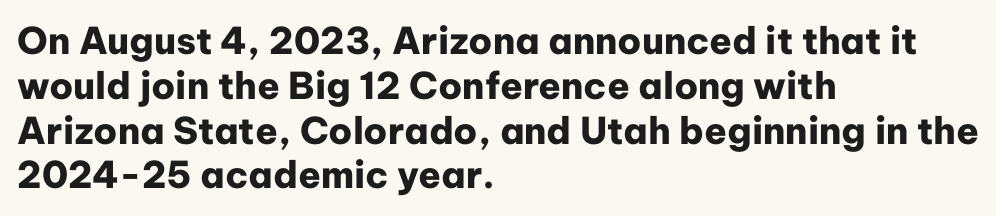
Q: Is the text bold? A: Yes.
Q: Is the text italic (slanted)? A: No, it is upright.
Q: Is the typeface a serif or a sans-serif typeface? A: Sans-serif.
Q: Is the text underlined? A: No.
Q: How is the paragraph aligned? A: Left-aligned.
Q: Is the spacing between letters normal or unusually wide? A: Normal.
Q: Width (condensed, normal, or wide)? A: Normal.
Q: Stroke contrast? A: Low.
Q: x-height? A: Medium.
Q: Monospaced? A: No.
